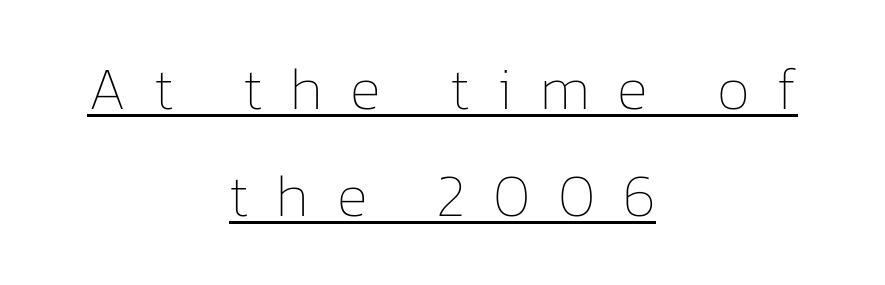
Compared with a flush-left layout, this one balances lines on the center instead. Upright lettering throughout. Stroke thickness stays within the range of a standard reading face or lighter. Spacing verdict: proportional, widths tailored to each character. You could only call the tracking loose — the letters float apart.
